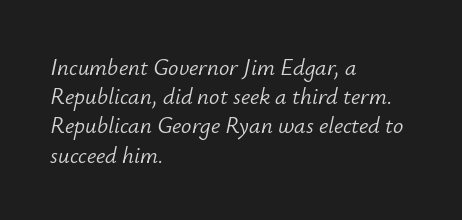
{"italic": "yes", "lean": "right", "slant_degrees": 12, "bold": "no", "underline": "no", "align": "left", "line_spacing": "normal", "line_spacing_ratio": 1.27, "letter_spacing": "normal", "letter_spacing_em": 0.0, "glyph_px": 23}
